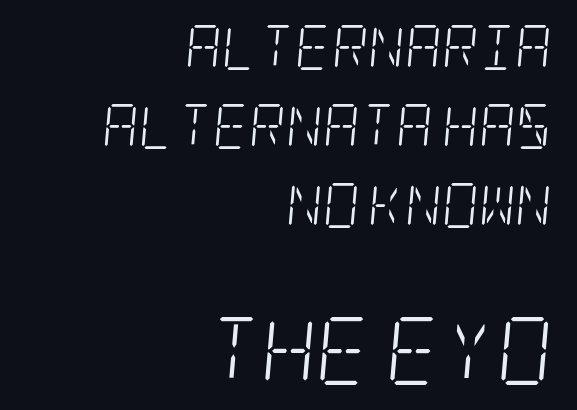
Serifs: yes, visible at the terminals of the letterforms. This sample uses an oblique cut, with every glyph tilted off the vertical. Short note: letters normally spaced. Right-aligned paragraph, ragged on the left.
